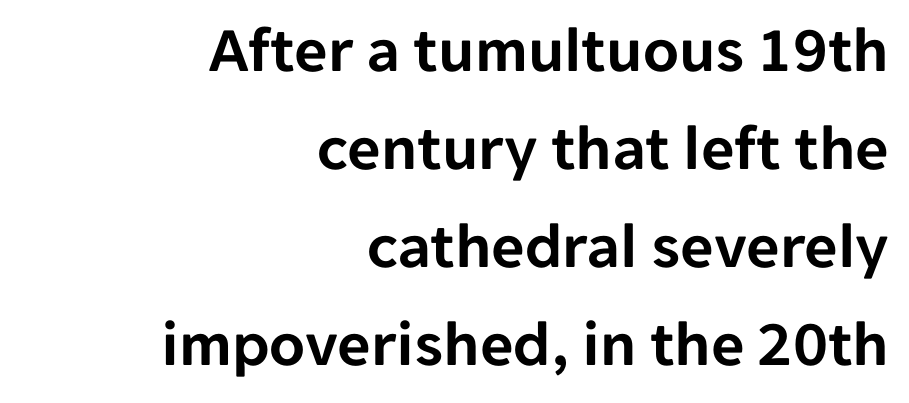
The specimen omits any rule beneath the text block's lines. One glance says typical: line gaps are just what's usual. Default kerning and tracking; the words read as compact shapes. Italic? Not at all — the glyphs are vertical. The paragraph has a hard right edge and a soft left edge. The passage shown is typed in a proportional face where columns would drift.
